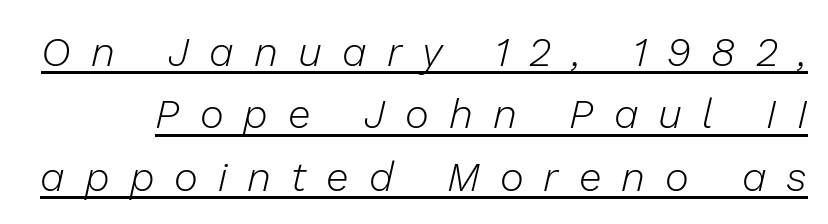
The image shows 41 px light type, italic (leaning right); set normal line spacing (1.52x), unusually wide letter spacing (+0.49 em), underlined; low stroke contrast and a medium x-height.
